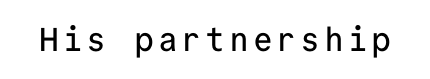
{"serif": "no", "italic": "no", "width": "normal", "stroke_contrast": "low", "x_height": "medium", "monospaced": "yes", "underline": "no", "glyph_px": 33}
